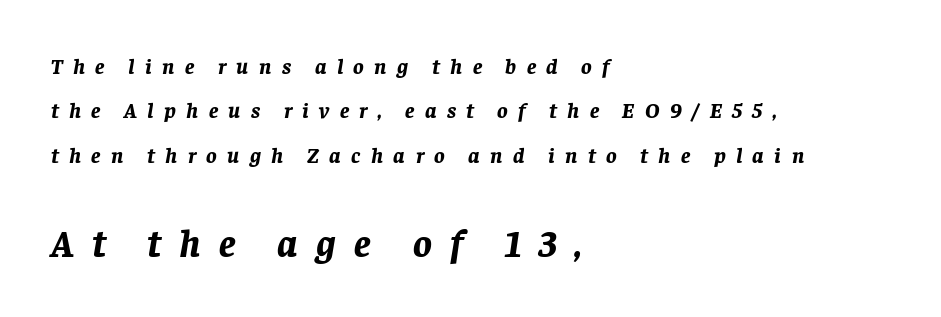
Scale increases going downward across the two blocks. Someone cranked the tracking dial way up on this one. Compared with a centered layout, this one pins lines to the left instead. The passage shown is emphatically bold. The passage shown leans; its letterforms are oblique. What's the leading like? Stretched, with rows far apart.
